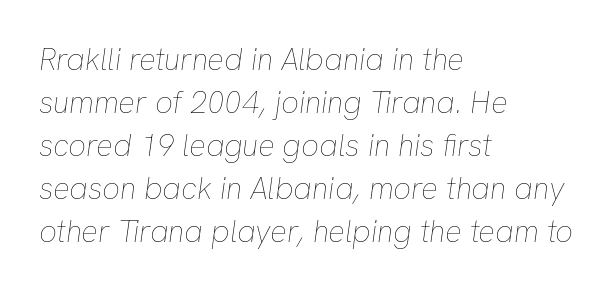
{"italic": "yes", "lean": "right", "slant_degrees": 8, "bold": "no", "weight": "thin", "width": "normal", "stroke_contrast": "low", "x_height": "medium", "monospaced": "no", "underline": "no", "align": "left", "line_spacing": "normal", "line_spacing_ratio": 1.39, "letter_spacing": "normal", "letter_spacing_em": 0.0, "glyph_px": 31}
